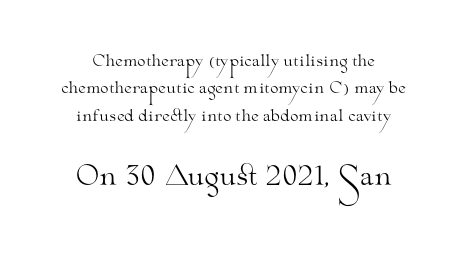
Nobody touched the tracking dial on this one. Descenders are the only things crossing below the line. Rendered with straight, roman letterforms. Of the two passages, the one underneath uses the larger point size. These lines stack symmetrically, like a column narrowing and widening about its center.
